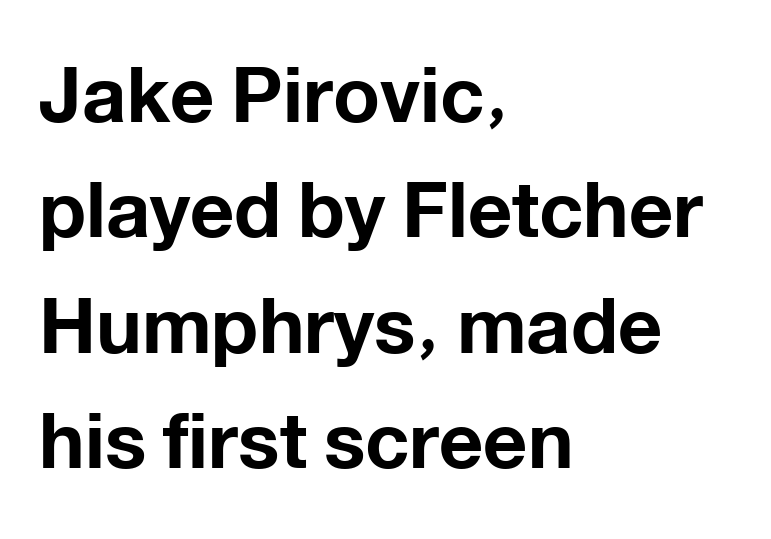
The zone under the glyphs is completely vacant. Every character sits straight up, as roman type does. Looks like regular typesetting: each glyph gets only the width it needs. The text block is weighted toward the left margin, trailing off unevenly rightward. Reading down the column, the eye jumps a familiar distance to each next line. Regarding serifs, this sample does without them.
